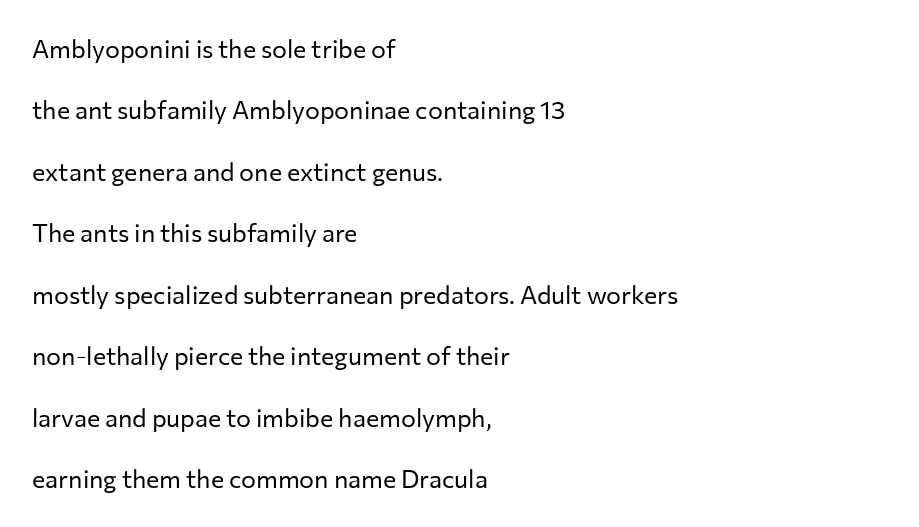
Q: Is the text bold? A: No.
Q: Is the text italic (slanted)? A: No, it is upright.
Q: Is the text underlined? A: No.
Q: How is the paragraph aligned? A: Left-aligned.
Q: Is the spacing between letters normal or unusually wide? A: Normal.
Q: Is the spacing between lines tight, normal or loose? A: Loose.
